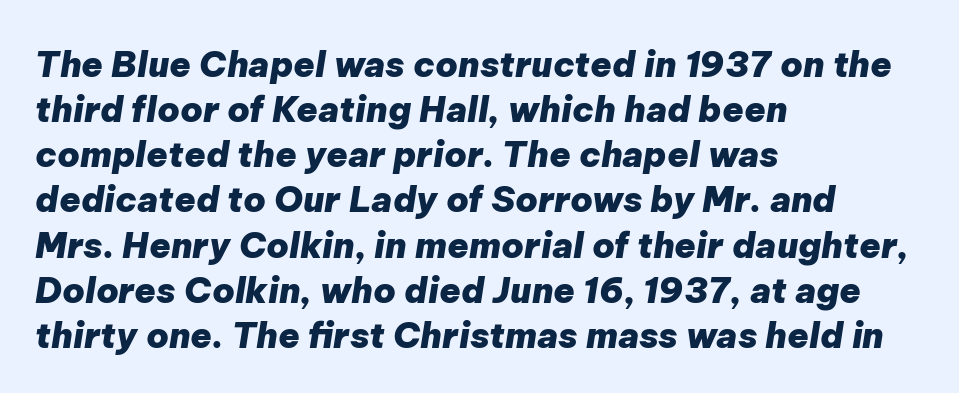
{"italic": "yes", "lean": "right", "slant_degrees": 9, "bold": "yes", "weight": "heavy", "width": "normal", "stroke_contrast": "low", "x_height": "medium", "monospaced": "no", "underline": "no", "align": "left", "line_spacing": "normal", "line_spacing_ratio": 1.29, "letter_spacing": "normal", "letter_spacing_em": 0.0, "glyph_px": 35}
